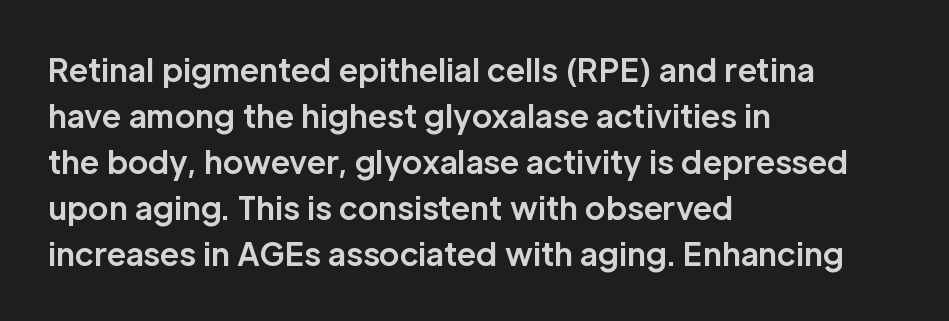
Is this a sans? Yes — the strokes have no serifs. These lines are rendered in a variable-pitch font. Upright lettering throughout. Leftover space on each line is placed entirely after the last word. Any mark beneath the type? The region is blank. Honestly, the row spacing looks completely unremarkable.
